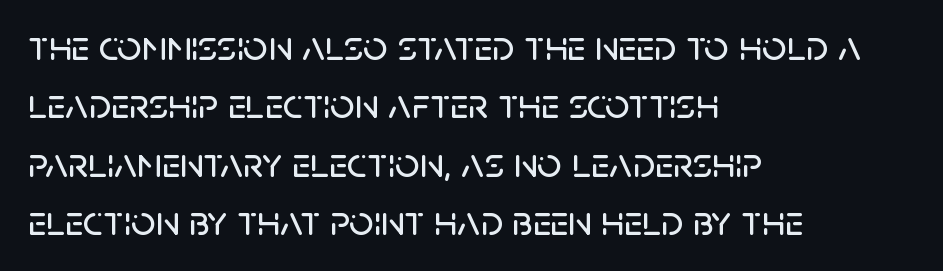
This sample has the flowing, uneven cadence of proportional lettering. This sample uses plain, unmodified letter spacing. The rendering anchors every line to the left-hand side. Rule under the text: the space is simply empty. The face used here is a sans, in the tradition of grotesques and geometrics.
